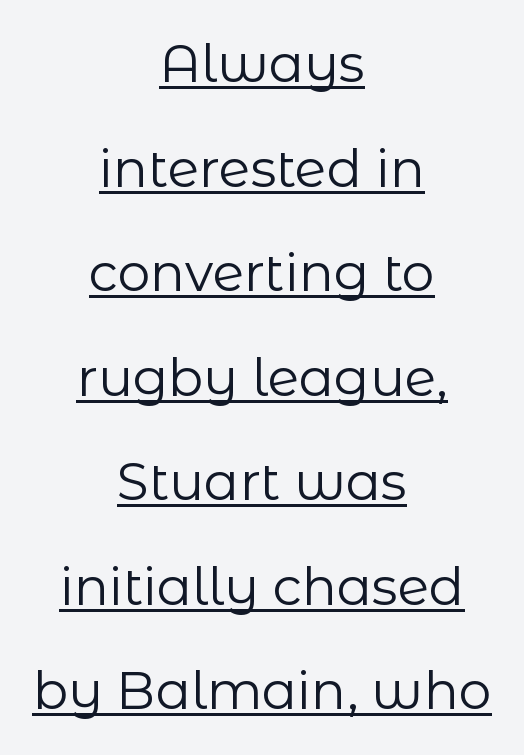
Vertical spacing — loose. Italic? Not at all — the glyphs are vertical. Visually the block forms a symmetrical silhouette, jagged on both flanks. Here the designer chose a conventional face with non-uniform glyph widths.
